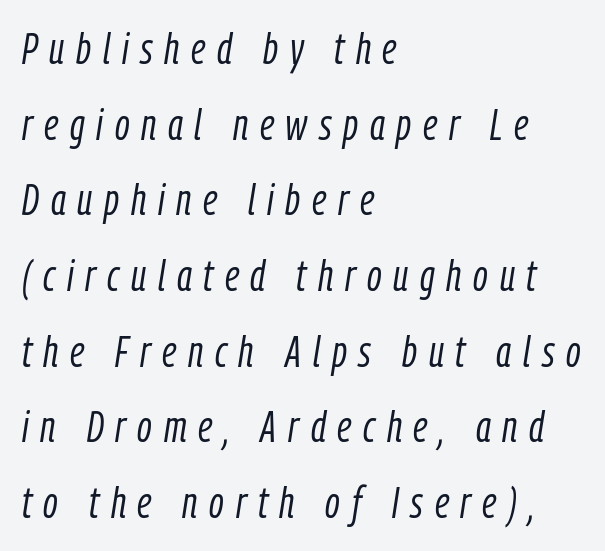
You could not count columns in this text — the font is proportionally spaced. The letters are spread apart with noticeably loose tracking. Which margin do the lines hug? The left one — the right edge is uneven. The string is rendered with underlining switched off. The letterforms sit at book weight or below. This is oblique type, the kind used for emphasis or titles.
